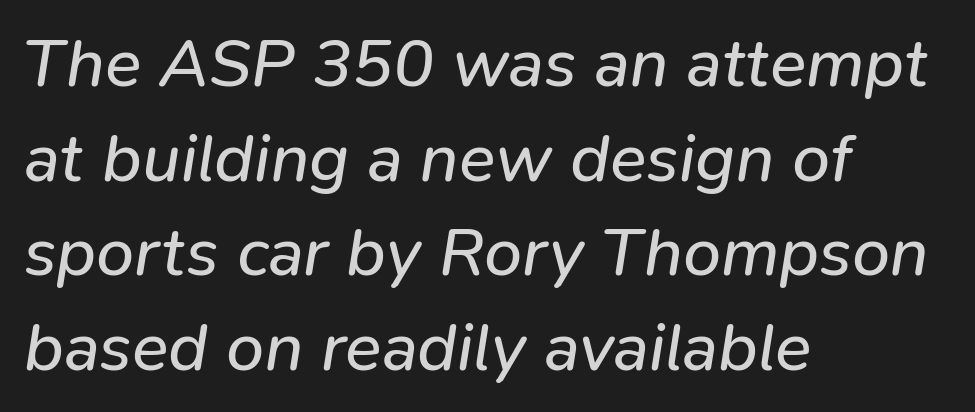
{"italic": "yes", "lean": "right", "slant_degrees": 9, "bold": "no", "weight": "regular", "width": "normal", "stroke_contrast": "low", "x_height": "medium", "monospaced": "no", "underline": "no", "align": "left", "line_spacing": "normal", "line_spacing_ratio": 1.39, "letter_spacing": "normal", "letter_spacing_em": 0.0, "glyph_px": 68}
